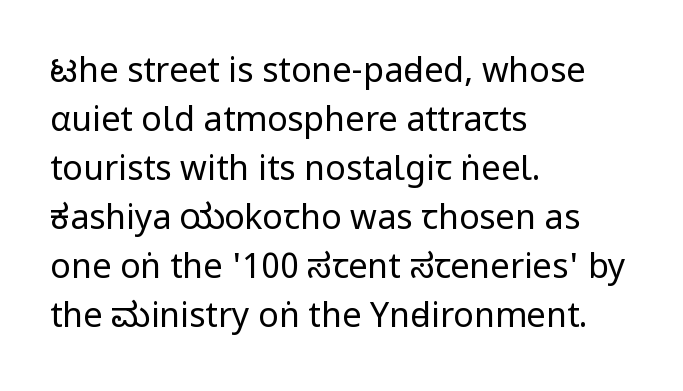
{"serif": "no", "italic": "no", "bold": "no", "weight": "regular", "width": "condensed", "stroke_contrast": "low", "x_height": "large", "monospaced": "no", "underline": "no", "align": "left", "line_spacing": "normal", "line_spacing_ratio": 1.44, "letter_spacing": "normal", "letter_spacing_em": 0.0, "glyph_px": 34}
